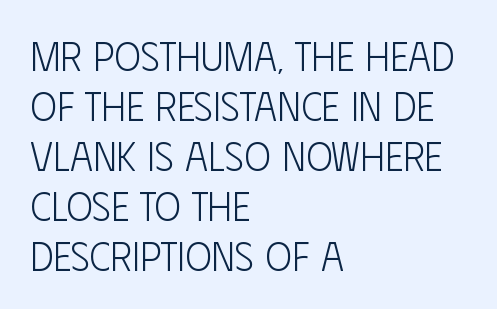
{"serif": "no", "italic": "no", "bold": "no", "weight": "light", "width": "condensed", "stroke_contrast": "low", "x_height": "large", "monospaced": "no", "underline": "no", "align": "left", "line_spacing": "normal", "line_spacing_ratio": 1.25, "letter_spacing": "normal", "letter_spacing_em": 0.0, "glyph_px": 40}
